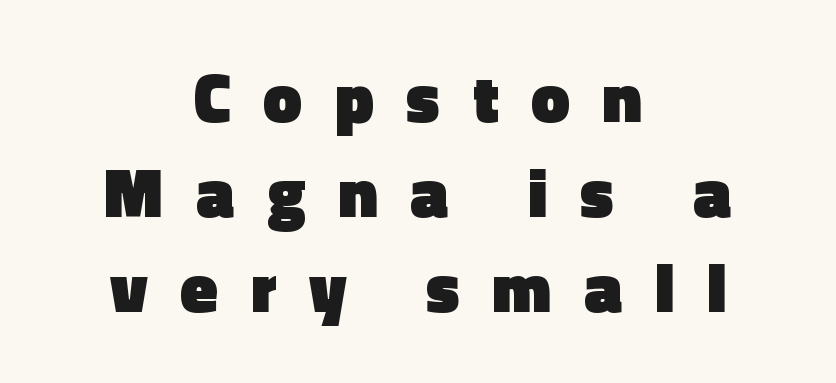
Q: Is the text bold? A: Yes.
Q: Is the text italic (slanted)? A: No, it is upright.
Q: Is the typeface a serif or a sans-serif typeface? A: Sans-serif.
Q: Is the text underlined? A: No.
Q: How is the paragraph aligned? A: Centered.
Q: Is the spacing between letters normal or unusually wide? A: Unusually wide.
Q: Is the spacing between lines tight, normal or loose? A: Normal.
Q: Width (condensed, normal, or wide)? A: Normal.
Q: x-height? A: Medium.
Q: Monospaced? A: No.
